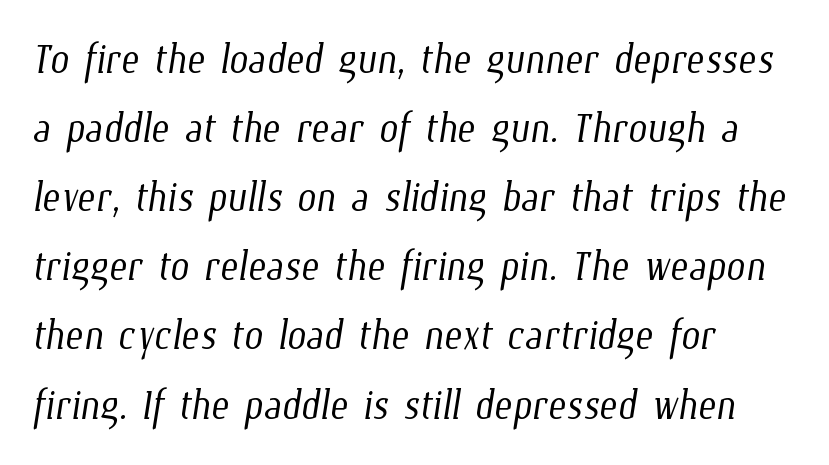
{"bold": "no", "weight": "light", "width": "condensed", "stroke_contrast": "low", "x_height": "medium", "monospaced": "no", "underline": "no", "align": "left", "line_spacing": "normal", "line_spacing_ratio": 1.28, "letter_spacing": "normal", "letter_spacing_em": 0.0, "glyph_px": 54}
